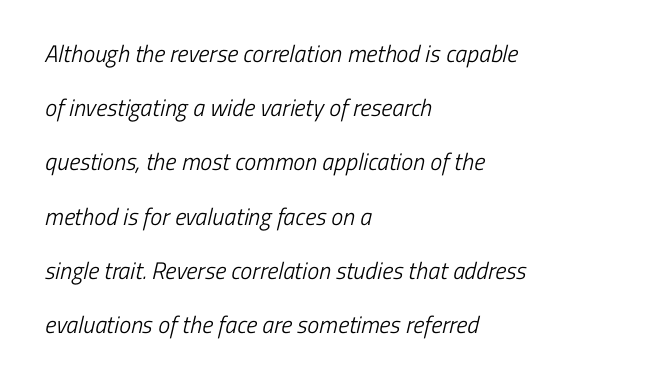
{"bold": "no", "underline": "no", "align": "left", "line_spacing": "loose", "line_spacing_ratio": 2.26, "letter_spacing": "normal", "letter_spacing_em": 0.0, "glyph_px": 24}
